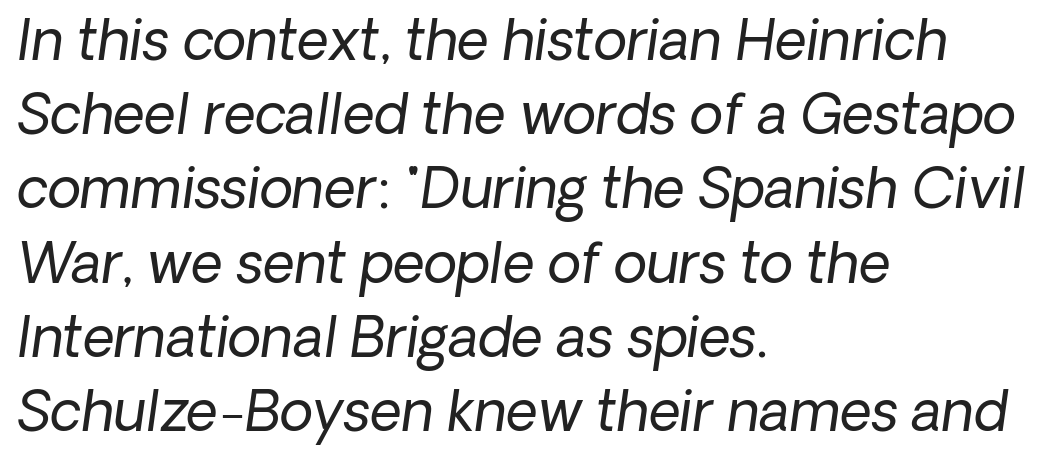
Notice how descenders clear the ascenders below comfortably — that's standard leading. The horizontal fit of the characters is conventional and even. A classic flush-left, rag-right setting is used for this passage. Has an underline been added? It has not. The rendering uses natural spacing where letterforms have individual widths.
